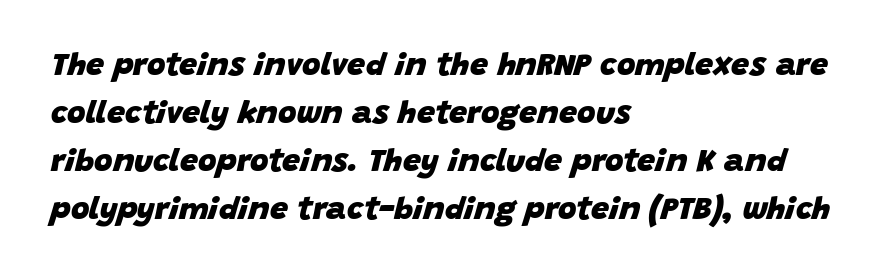
Q: Is the text bold? A: Yes.
Q: Is the text italic (slanted)? A: Yes, it leans right by about 15 degrees.
Q: Is the text underlined? A: No.
Q: How is the paragraph aligned? A: Left-aligned.
Q: Is the spacing between letters normal or unusually wide? A: Normal.
Q: Is the spacing between lines tight, normal or loose? A: Normal.
Q: Width (condensed, normal, or wide)? A: Normal.
Q: Stroke contrast? A: Low.
Q: x-height? A: Large.
Q: Monospaced? A: No.
